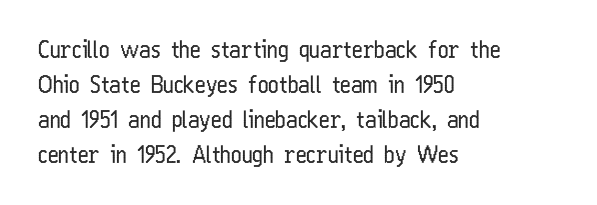
Q: Is the text bold? A: No.
Q: Is the text italic (slanted)? A: No, it is upright.
Q: Is the text underlined? A: No.
Q: How is the paragraph aligned? A: Left-aligned.
Q: Is the spacing between letters normal or unusually wide? A: Normal.
Q: Is the spacing between lines tight, normal or loose? A: Normal.
